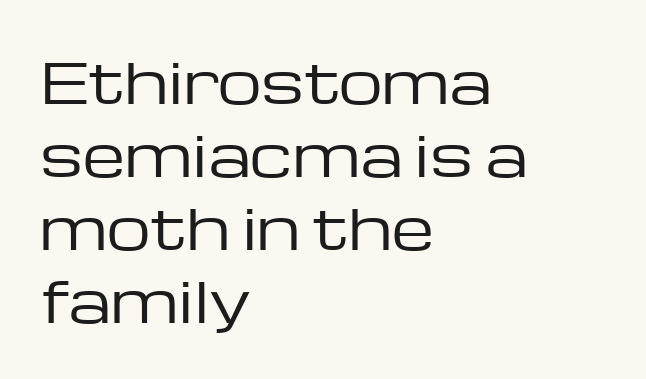
Posture: straight, roman, zero tilt. In terms of leading, this rendering sits right in the middle. Teacher's note: observe the even left margin — that is flush-left alignment. Compared with a typical body face, this is equally light or lighter still. Character widths vary here, with narrow letters taking less room than wide ones.
